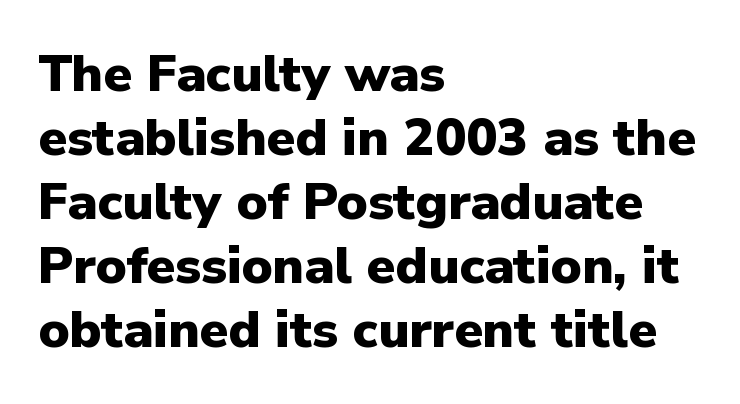
Q: Is the text bold? A: Yes.
Q: Is the text italic (slanted)? A: No, it is upright.
Q: Is the typeface a serif or a sans-serif typeface? A: Sans-serif.
Q: Is the text underlined? A: No.
Q: How is the paragraph aligned? A: Left-aligned.
Q: Is the spacing between letters normal or unusually wide? A: Normal.
Q: Width (condensed, normal, or wide)? A: Normal.
Q: Stroke contrast? A: Low.
Q: x-height? A: Medium.
Q: Monospaced? A: No.
